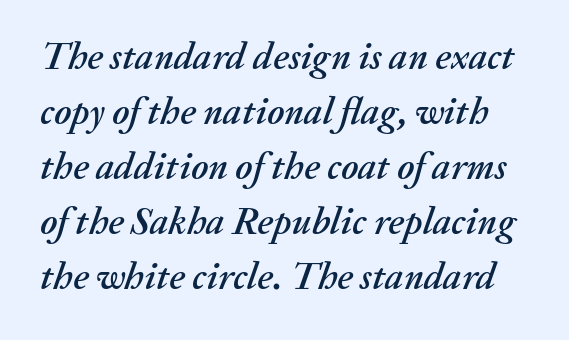
{"italic": "yes", "lean": "right", "slant_degrees": 20, "width": "normal", "stroke_contrast": "medium", "x_height": "medium", "monospaced": "no", "underline": "no", "line_spacing": "normal", "line_spacing_ratio": 1.45, "letter_spacing": "normal", "letter_spacing_em": 0.0, "glyph_px": 38}
